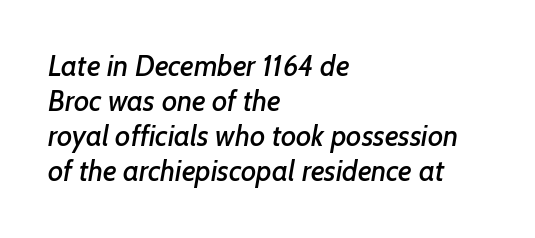
{"serif": "no", "width": "normal", "stroke_contrast": "low", "x_height": "medium", "monospaced": "no", "underline": "no", "align": "left", "line_spacing_ratio": 1.21, "letter_spacing": "normal", "letter_spacing_em": 0.0, "glyph_px": 29}
